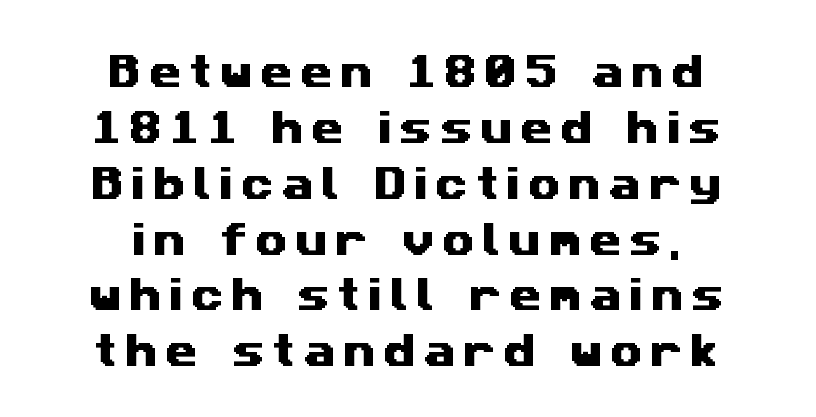
Q: Is the typeface a serif or a sans-serif typeface? A: Sans-serif.
Q: Is the text underlined? A: No.
Q: How is the paragraph aligned? A: Centered.
Q: Is the spacing between letters normal or unusually wide? A: Unusually wide.
Q: Is the spacing between lines tight, normal or loose? A: Normal.
Q: Width (condensed, normal, or wide)? A: Wide.
Q: Stroke contrast? A: Medium.
Q: x-height? A: Medium.
Q: Monospaced? A: No.
